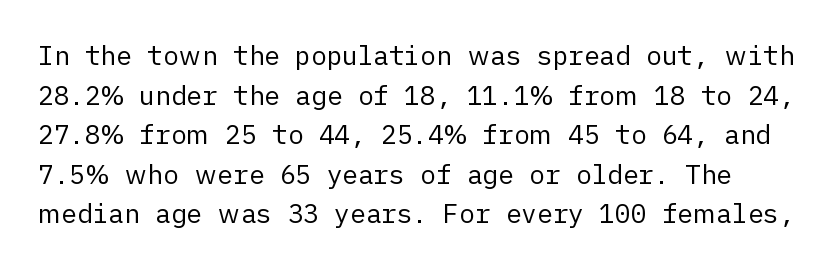
This rendering features lettering with no underline. Every stem runs plumb, perpendicular to the baseline. The vertical gap from one line to the next is medium. The typeface has the unassuming heft of standard copy or less.
